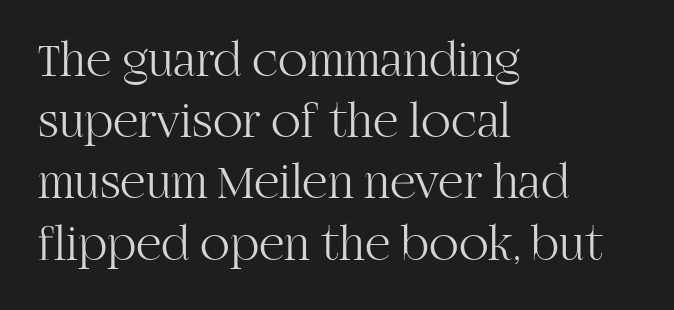
{"serif": "yes", "italic": "no", "bold": "no", "weight": "light", "width": "normal", "stroke_contrast": "high", "x_height": "large", "monospaced": "no", "underline": "no", "align": "left", "line_spacing": "normal", "line_spacing_ratio": 1.25, "letter_spacing": "normal", "letter_spacing_em": 0.0, "glyph_px": 49}
